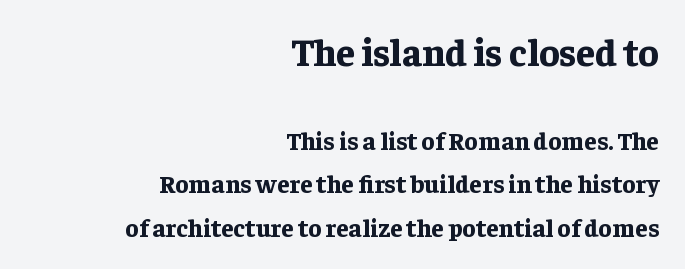
Q: Is the text bold? A: Yes.
Q: Is the text italic (slanted)? A: No, it is upright.
Q: Is the typeface a serif or a sans-serif typeface? A: Serif.
Q: Is the text underlined? A: No.
Q: How is the paragraph aligned? A: Right-aligned.
Q: Is the spacing between letters normal or unusually wide? A: Normal.
Q: Which block of text is set in a larger size, the first (top) or the second (bottom)? A: The first (top) one.
Q: Width (condensed, normal, or wide)? A: Normal.
Q: Stroke contrast? A: Low.
Q: x-height? A: Medium.
Q: Monospaced? A: No.
